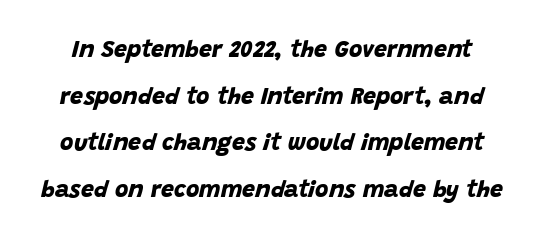
Underlining? Definitely not there. Students, note that the glyphs here touch the page at normal intervals. The sample has been set heavy, in full bold. Line spacing here is loose.
